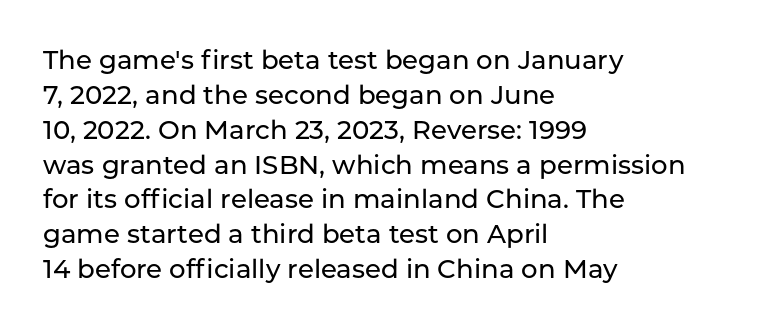
The image shows 26 px text type, upright; set left-aligned, normal line spacing (1.34x), normal letter spacing, not underlined.
